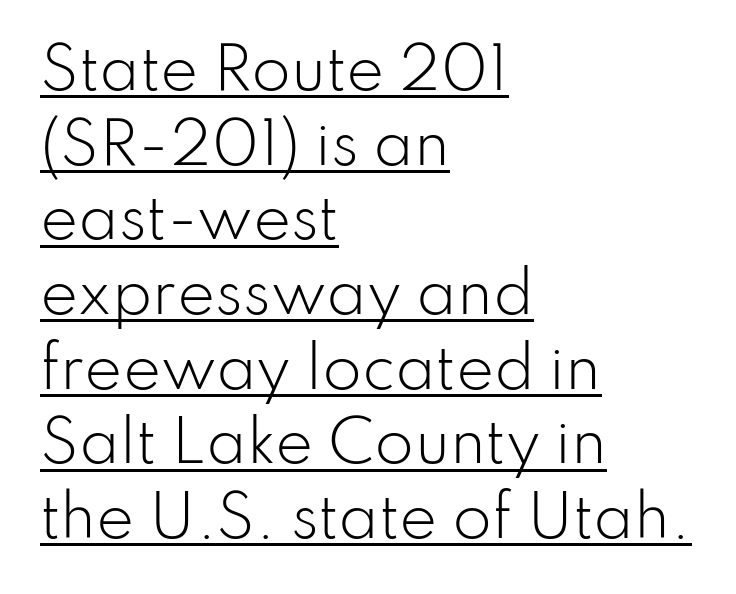
Each letter keeps its own natural width here, so spacing adapts to shape. Characters remain perfectly vertical along every line. The lines sit at an ordinary, default distance from one another. Every row of glyphs begins at an identical x-position on the left. Counters stay open thanks to moderate or lighter strokes.
